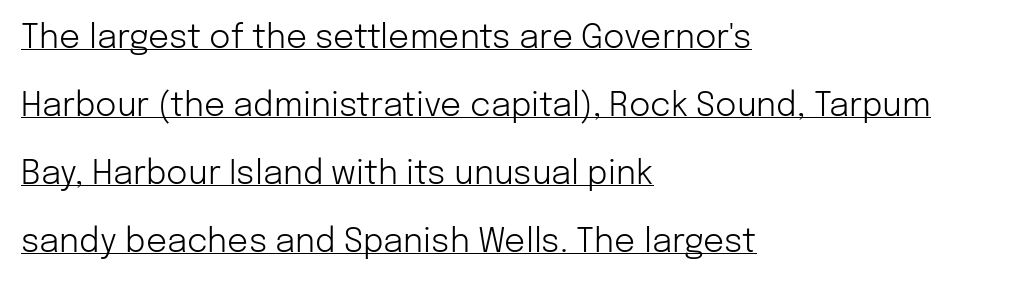
The image shows 33 px light sans-serif type, upright; set left-aligned, loose line spacing (2.06x), normal letter spacing, underlined; low stroke contrast and a medium x-height.
